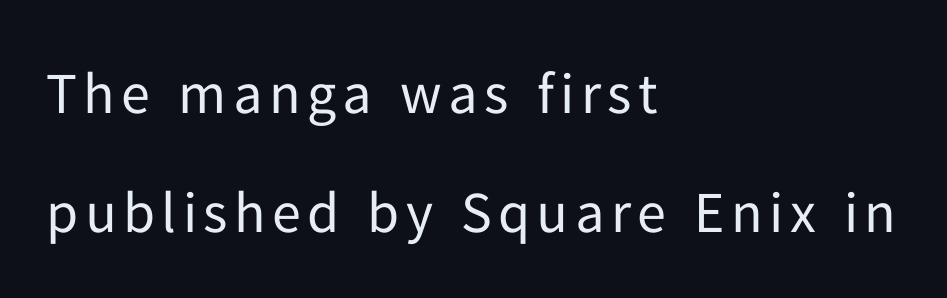
{"serif": "no", "italic": "no", "bold": "no", "weight": "regular", "width": "normal", "stroke_contrast": "low", "x_height": "medium", "monospaced": "no", "underline": "no", "align": "left", "line_spacing": "loose", "line_spacing_ratio": 2.06, "glyph_px": 58}
